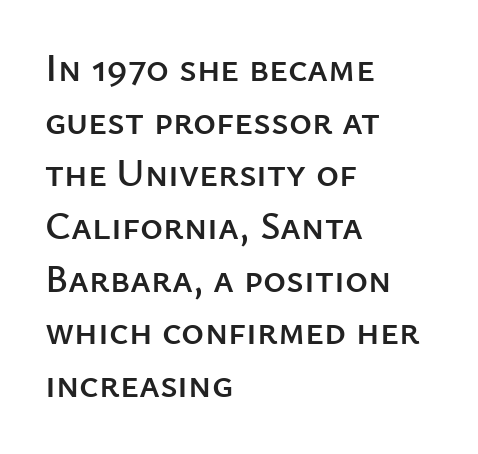
The image shows 39 px sans-serif type, upright; set left-aligned, normal line spacing (1.35x), normal letter spacing, not underlined; low stroke contrast and a medium x-height.
